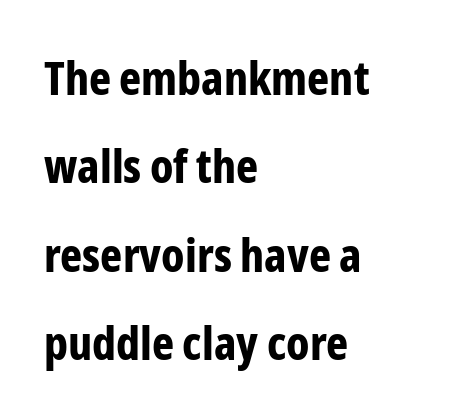
{"serif": "no", "italic": "no", "bold": "yes", "weight": "bold", "width": "condensed", "stroke_contrast": "low", "x_height": "medium", "monospaced": "no", "underline": "no", "align": "left", "line_spacing_ratio": 1.88, "letter_spacing": "normal", "letter_spacing_em": 0.0, "glyph_px": 47}
